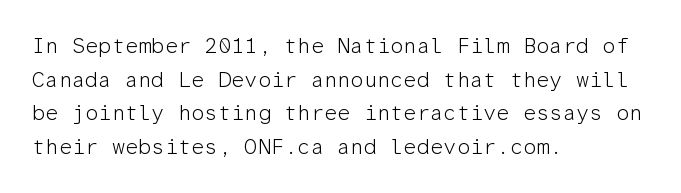
Q: Is the text bold? A: No.
Q: Is the text italic (slanted)? A: No, it is upright.
Q: Is the text underlined? A: No.
Q: How is the paragraph aligned? A: Left-aligned.
Q: Is the spacing between letters normal or unusually wide? A: Normal.
Q: Is the spacing between lines tight, normal or loose? A: Normal.
